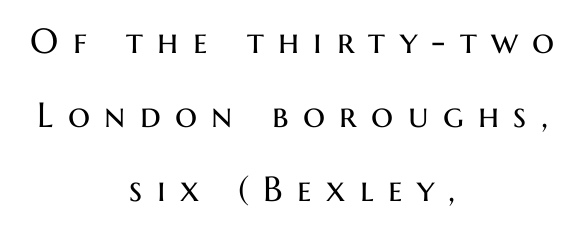
The font's upright variant was chosen for this text. Unlike a traditional serif, this face leaves its strokes unadorned. The passage shown is not bold in any degree. The passage shown is typed in a proportional face where columns would drift. Underline: absent.
